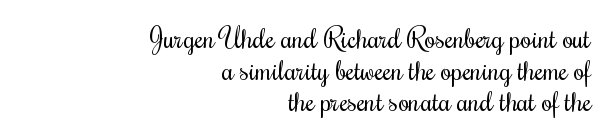
Q: Is the text bold? A: No.
Q: Is the text italic (slanted)? A: Yes.
Q: Is the typeface a serif or a sans-serif typeface? A: Serif.
Q: Is the text underlined? A: No.
Q: How is the paragraph aligned? A: Right-aligned.
Q: Is the spacing between letters normal or unusually wide? A: Normal.
Q: Is the spacing between lines tight, normal or loose? A: Tight.
Q: Width (condensed, normal, or wide)? A: Condensed.
Q: Stroke contrast? A: Medium.
Q: x-height? A: Small.
Q: Monospaced? A: No.
